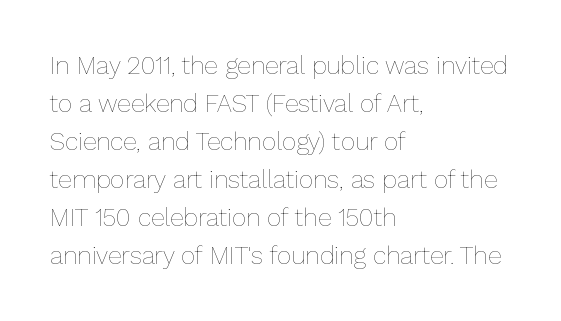
{"italic": "no", "bold": "no", "underline": "no", "align": "left", "line_spacing": "normal", "line_spacing_ratio": 1.52, "letter_spacing": "normal", "letter_spacing_em": 0.0, "glyph_px": 25}
